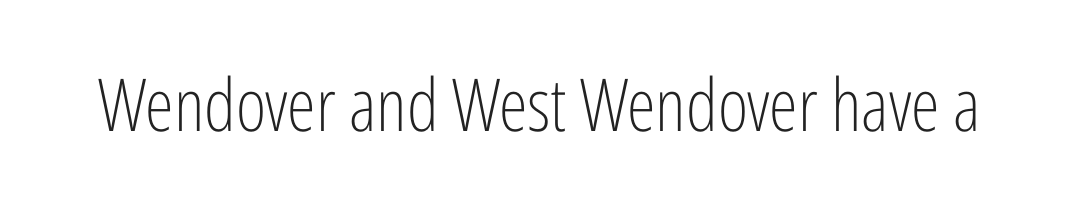
Compared with typical body copy, the letter spacing here is the same. The typography opts for an upright posture over an oblique one. Only glyphs here, with clear space below each row. The face used here is proportionally spaced, like ordinary book or web type. Weight: regular or lighter. Letterform terminals end flat and unadorned throughout the passage.
